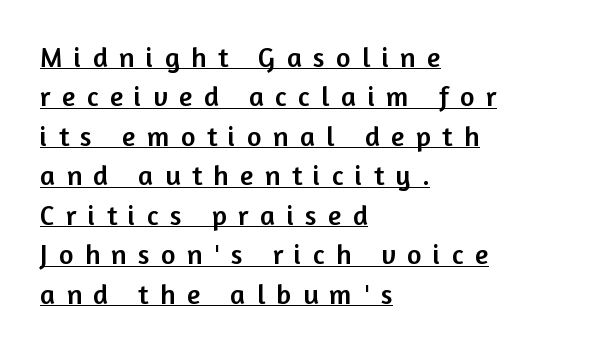
Q: Is the text italic (slanted)? A: No, it is upright.
Q: Is the typeface a serif or a sans-serif typeface? A: Sans-serif.
Q: Is the text underlined? A: Yes.
Q: How is the paragraph aligned? A: Left-aligned.
Q: Is the spacing between letters normal or unusually wide? A: Unusually wide.
Q: Is the spacing between lines tight, normal or loose? A: Normal.
Q: Width (condensed, normal, or wide)? A: Normal.
Q: Stroke contrast? A: Low.
Q: x-height? A: Medium.
Q: Monospaced? A: No.
